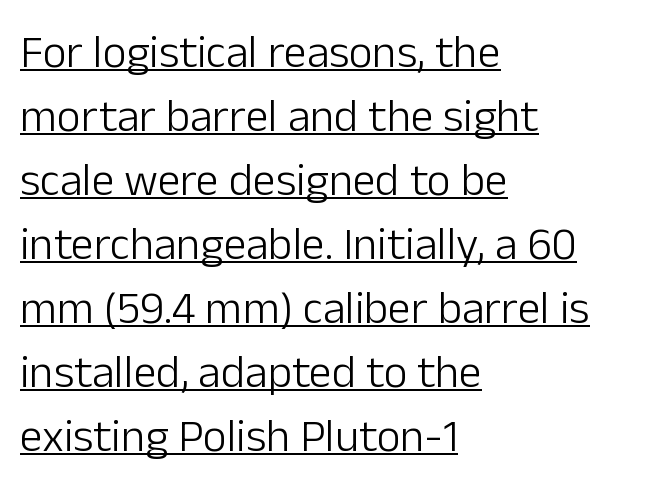
{"serif": "no", "italic": "no", "bold": "no", "weight": "light", "width": "normal", "stroke_contrast": "low", "x_height": "medium", "monospaced": "no", "underline": "yes", "align": "left", "line_spacing": "normal", "line_spacing_ratio": 1.39, "letter_spacing": "normal", "letter_spacing_em": 0.0, "glyph_px": 46}
